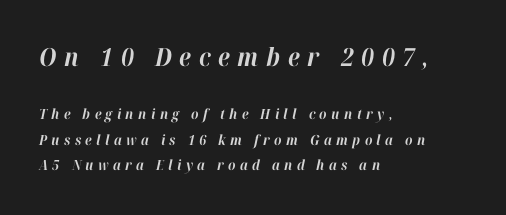
Compared with an ordinary text face, these strokes are far heavier — a full bold. The passage shown is not underscored anywhere. Line beginnings align vertically; line endings do not. The passage shown has open, widely tracked lettering throughout. The first block has been scaled up relative to the second. The axis of the letterforms is tilted away from vertical.
